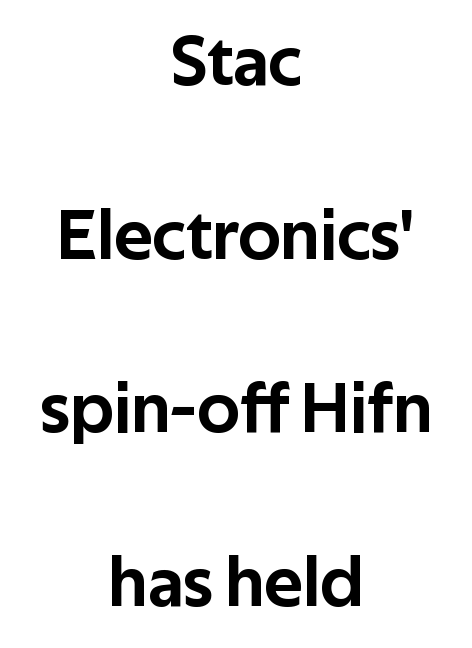
This rendering employs a face without finishing strokes, i.e., a sans-serif. Each letter keeps its own natural width here, so spacing adapts to shape. The line-height multiplier appears high, well above default. The typesetter chose a symmetrical, centered arrangement here. Only glyphs here, with clear space below each row. The line texture is even and compact thanks to regular tracking.
